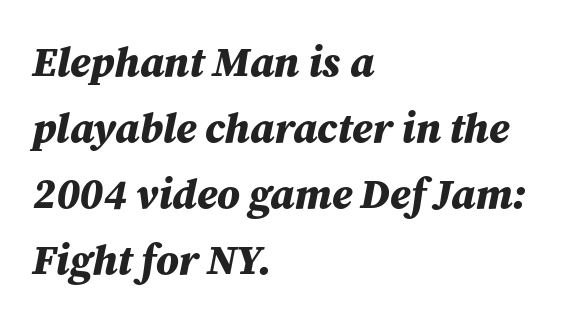
Q: Is the text bold? A: Yes.
Q: Is the text italic (slanted)? A: Yes, it leans right by about 12 degrees.
Q: Is the text underlined? A: No.
Q: How is the paragraph aligned? A: Left-aligned.
Q: Is the spacing between letters normal or unusually wide? A: Normal.
Q: Is the spacing between lines tight, normal or loose? A: Normal.
Q: Width (condensed, normal, or wide)? A: Normal.
Q: Stroke contrast? A: Medium.
Q: x-height? A: Medium.
Q: Monospaced? A: No.
